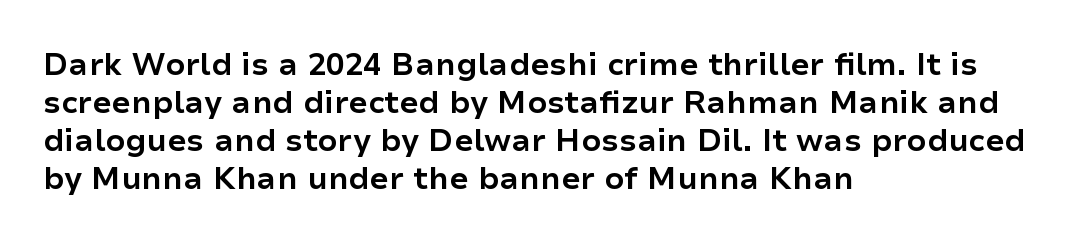
Regarding serifs, this sample does without them. Vertical strokes here are truly vertical. Left-aligned paragraph, ragged on the right. Anything drawn beneath the words? Only blank space. Look at the stroke-to-counter ratio: heavy, a bold. Spacing verdict: proportional, widths tailored to each character.
